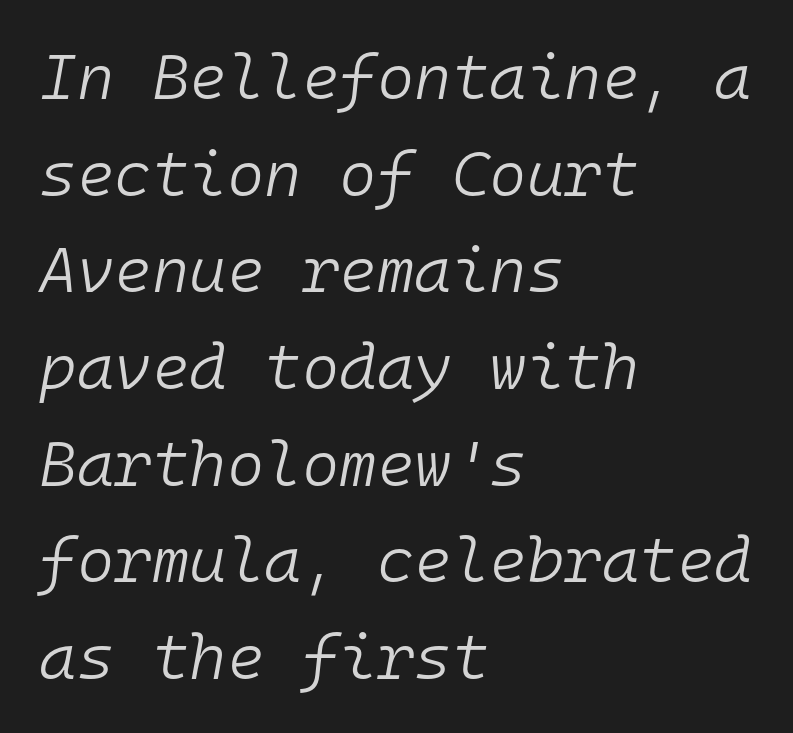
{"italic": "yes", "lean": "right", "slant_degrees": 10, "bold": "no", "weight": "light", "width": "normal", "stroke_contrast": "low", "x_height": "medium", "monospaced": "yes", "underline": "no", "align": "left", "line_spacing": "normal", "line_spacing_ratio": 1.51, "letter_spacing": "normal", "letter_spacing_em": 0.0, "glyph_px": 64}
